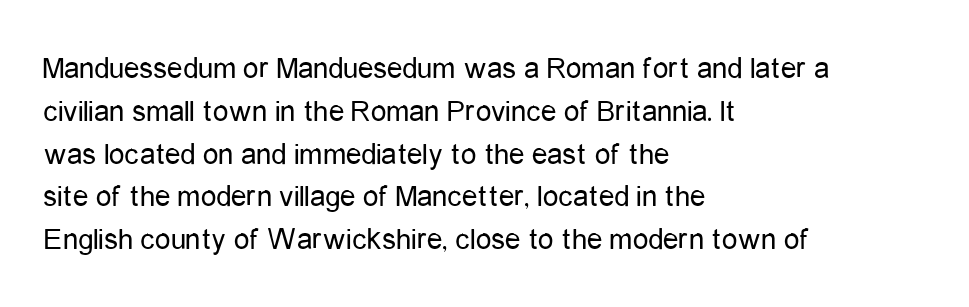
Q: Is the text bold? A: No.
Q: Is the text italic (slanted)? A: No, it is upright.
Q: Is the typeface a serif or a sans-serif typeface? A: Sans-serif.
Q: Is the text underlined? A: No.
Q: How is the paragraph aligned? A: Left-aligned.
Q: Is the spacing between letters normal or unusually wide? A: Normal.
Q: Is the spacing between lines tight, normal or loose? A: Normal.
Q: Width (condensed, normal, or wide)? A: Condensed.
Q: Stroke contrast? A: Low.
Q: x-height? A: Medium.
Q: Monospaced? A: No.
